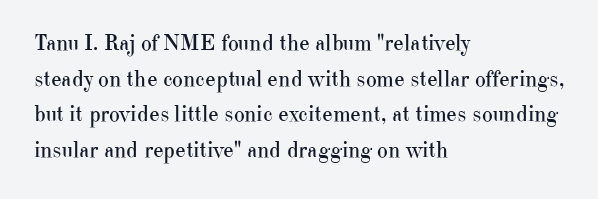
The image shows 23 px text type, upright; set left-aligned, normal line spacing (1.55x), normal letter spacing, not underlined.
